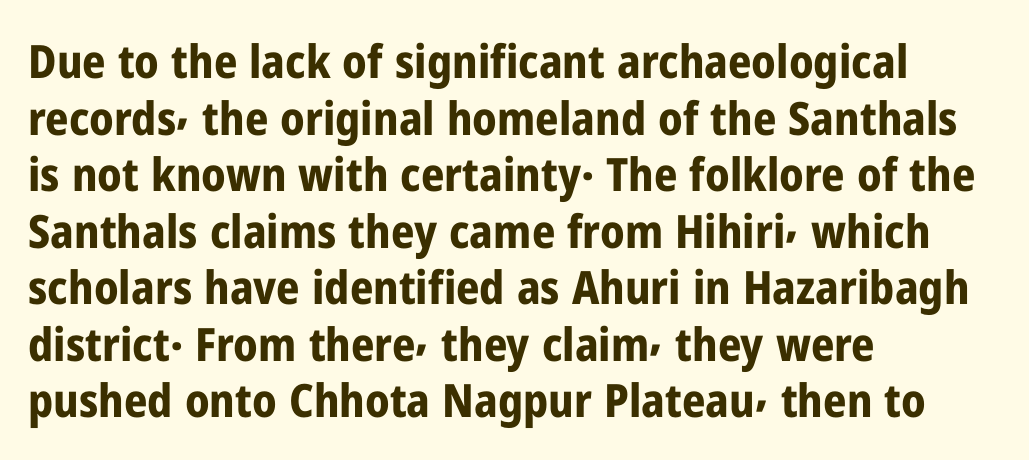
Q: Is the text bold? A: Yes.
Q: Is the text italic (slanted)? A: No, it is upright.
Q: Is the typeface a serif or a sans-serif typeface? A: Sans-serif.
Q: Is the text underlined? A: No.
Q: How is the paragraph aligned? A: Left-aligned.
Q: Is the spacing between letters normal or unusually wide? A: Normal.
Q: Width (condensed, normal, or wide)? A: Condensed.
Q: Stroke contrast? A: Low.
Q: x-height? A: Medium.
Q: Monospaced? A: No.
